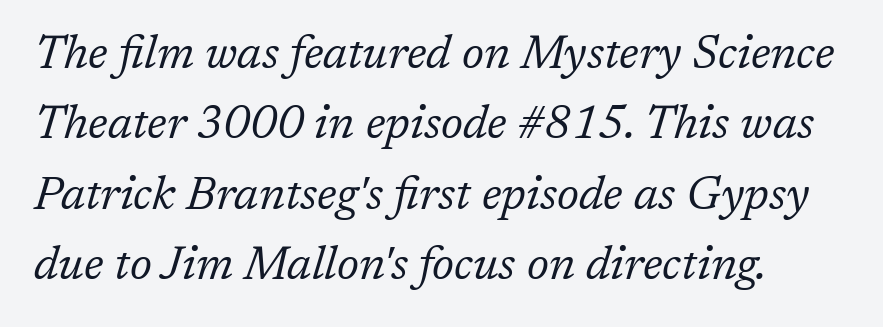
{"serif": "yes", "italic": "yes", "lean": "right", "slant_degrees": 17, "bold": "no", "weight": "regular", "width": "normal", "stroke_contrast": "low", "x_height": "medium", "monospaced": "no", "underline": "no", "align": "left", "line_spacing": "normal", "line_spacing_ratio": 1.53, "letter_spacing": "normal", "letter_spacing_em": 0.0, "glyph_px": 46}
